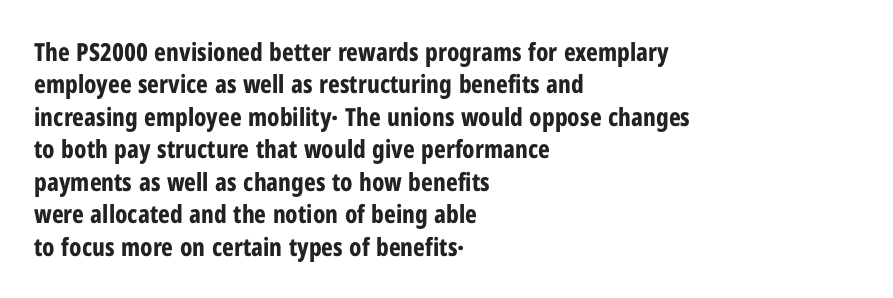
A typesetter would mark this as roman, not italic. The strokes are fattened all the way to bold. Beneath every word, the page is bare. The letters sit at their default tracking, neither squeezed nor spread. Notice how the passage keeps a crisp vertical edge on the left only. The lines sit at an ordinary, default distance from one another.
